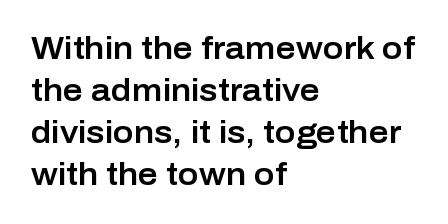
{"serif": "no", "italic": "no", "width": "normal", "stroke_contrast": "low", "x_height": "medium", "monospaced": "no", "underline": "no", "align": "left", "line_spacing": "normal", "line_spacing_ratio": 1.36, "letter_spacing": "normal", "letter_spacing_em": 0.0, "glyph_px": 31}
